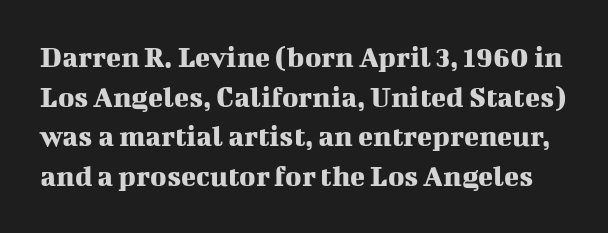
The image shows 31 px serif type, upright; set normal line spacing (1.28x), normal letter spacing, not underlined; medium stroke contrast and a medium x-height.
